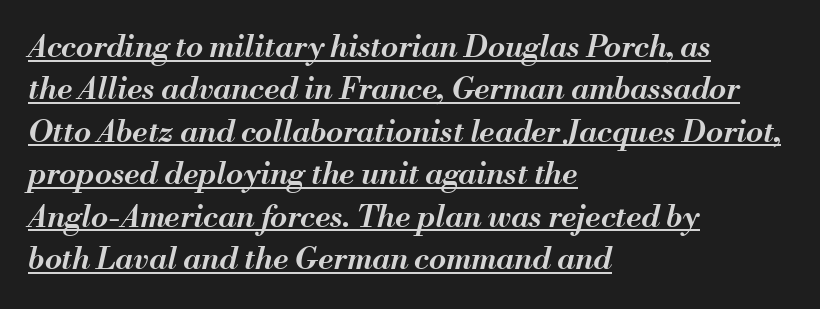
Q: Is the text bold? A: Semi-bold.
Q: Is the text italic (slanted)? A: Yes, it leans right by about 13 degrees.
Q: Is the text underlined? A: Yes.
Q: How is the paragraph aligned? A: Left-aligned.
Q: Is the spacing between letters normal or unusually wide? A: Normal.
Q: Is the spacing between lines tight, normal or loose? A: Normal.
Q: Width (condensed, normal, or wide)? A: Normal.
Q: Stroke contrast? A: Medium.
Q: x-height? A: Small.
Q: Monospaced? A: No.
